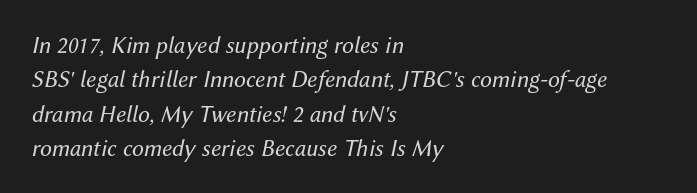
A light-to-regular cut is what we see here. Look at the tracking — it's just the regular setting, nothing added. Is there much room between lines? A standard amount, neither cramped nor airy. These lines were composed using italics.
